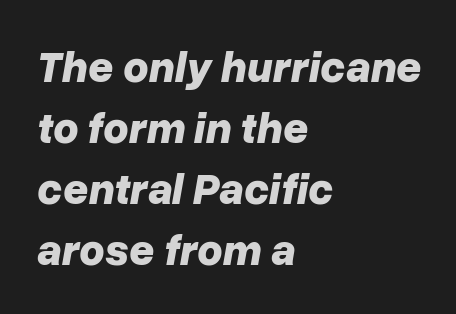
{"italic": "yes", "lean": "right", "slant_degrees": 10, "bold": "yes", "weight": "bold", "width": "normal", "stroke_contrast": "low", "x_height": "medium", "monospaced": "no", "underline": "no", "align": "left", "line_spacing": "normal", "line_spacing_ratio": 1.39, "letter_spacing": "normal", "letter_spacing_em": 0.0, "glyph_px": 44}
